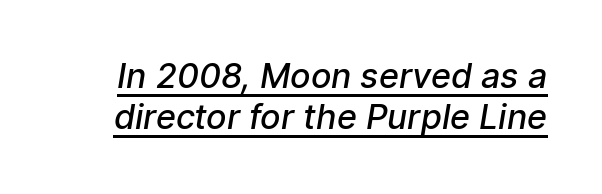
Q: Is the text bold? A: Semi-bold.
Q: Is the typeface a serif or a sans-serif typeface? A: Sans-serif.
Q: Is the text underlined? A: Yes.
Q: Is the spacing between letters normal or unusually wide? A: Normal.
Q: Width (condensed, normal, or wide)? A: Normal.
Q: Stroke contrast? A: Low.
Q: x-height? A: Medium.
Q: Monospaced? A: No.
